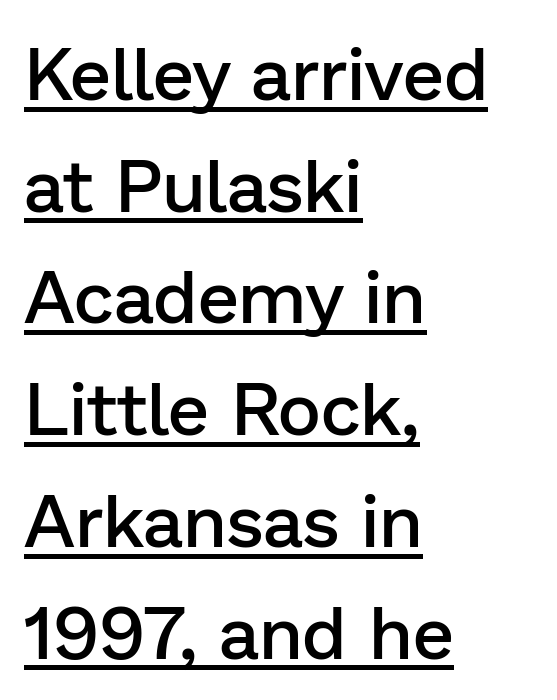
This sample carries an underscore along the baseline area. The passage shown is typed in a proportional face where columns would drift. Typeset ragged right — the left edge is the straight one. Leading matches the norm, producing a regular column.
